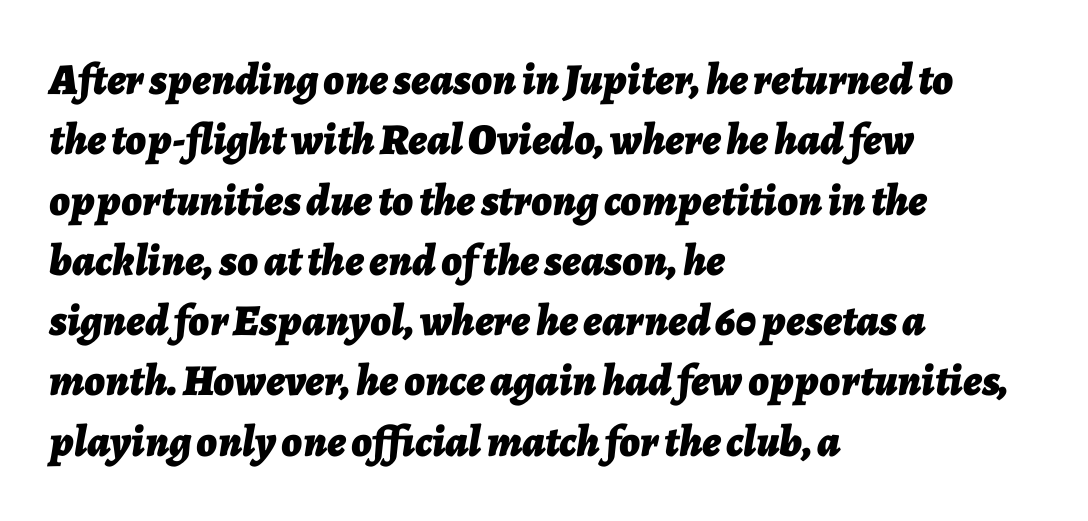
Q: Is the text bold? A: Yes.
Q: Is the text italic (slanted)? A: Yes, it leans right by about 7 degrees.
Q: Is the text underlined? A: No.
Q: How is the paragraph aligned? A: Left-aligned.
Q: Is the spacing between letters normal or unusually wide? A: Normal.
Q: Is the spacing between lines tight, normal or loose? A: Normal.
Q: Width (condensed, normal, or wide)? A: Normal.
Q: Stroke contrast? A: Low.
Q: x-height? A: Medium.
Q: Monospaced? A: No.
